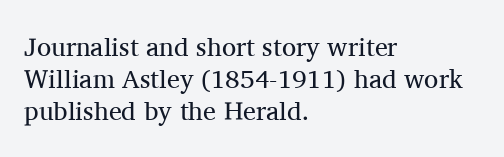
No letter is thick-stroked: the sample isn't bold. The lettering stays uniformly vertical, giving the passage a roman look. This sample uses plain, unmodified letter spacing. These lines stack with their left ends in a neat column. The gap between lines stays unmarked.
